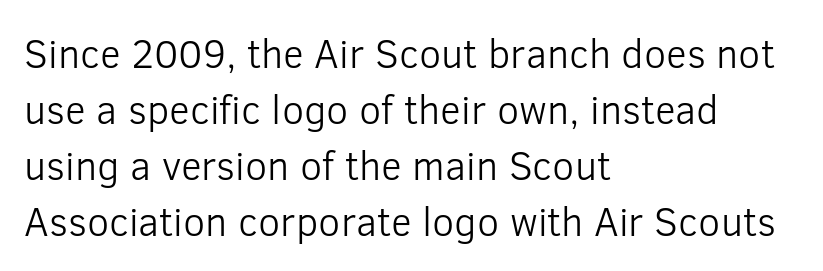
Q: Is the text bold? A: No.
Q: Is the text italic (slanted)? A: No, it is upright.
Q: Is the typeface a serif or a sans-serif typeface? A: Sans-serif.
Q: Is the text underlined? A: No.
Q: How is the paragraph aligned? A: Left-aligned.
Q: Is the spacing between letters normal or unusually wide? A: Normal.
Q: Is the spacing between lines tight, normal or loose? A: Normal.
Q: Width (condensed, normal, or wide)? A: Normal.
Q: Stroke contrast? A: Low.
Q: x-height? A: Medium.
Q: Monospaced? A: No.
